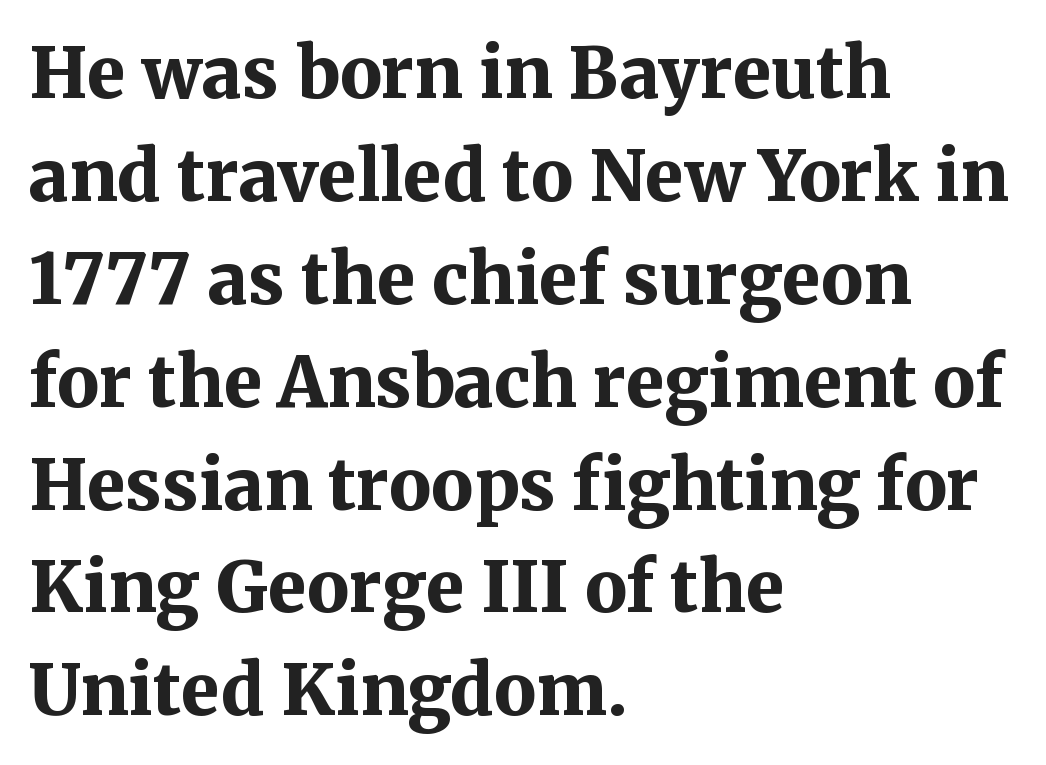
Strong, thick strokes mark this as bold type. Beneath every word, the page is bare. This rendering uses left alignment, leaving the right contour irregular. You could not count columns in this text — the font is proportionally spaced.
